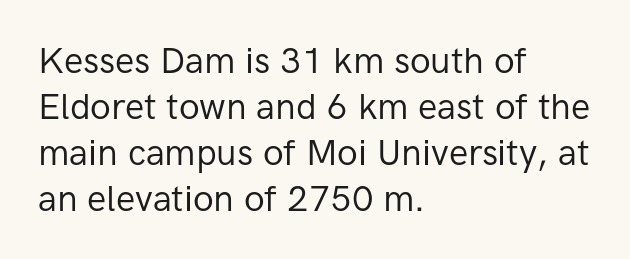
{"serif": "no", "italic": "no", "bold": "no", "weight": "regular", "width": "normal", "stroke_contrast": "low", "x_height": "medium", "monospaced": "no", "underline": "no", "align": "left", "line_spacing": "normal", "line_spacing_ratio": 1.28, "letter_spacing": "normal", "letter_spacing_em": 0.0, "glyph_px": 36}
